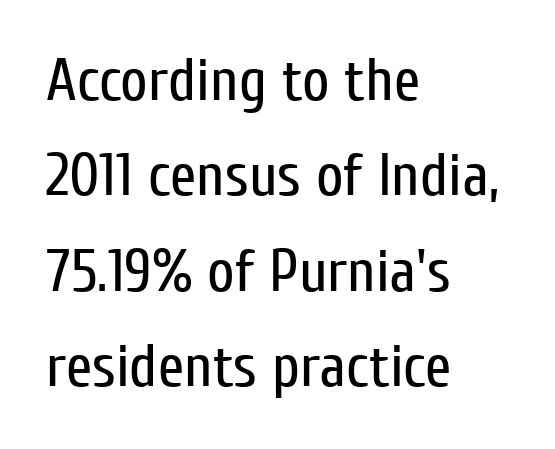
The image shows 60 px regular-weight, condensed sans-serif type, upright; set left-aligned, normal line spacing (1.59x), normal letter spacing, not underlined; low stroke contrast and a medium x-height.
